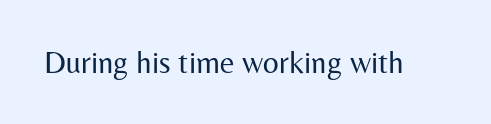
The glyphs in this specimen are sans serif. The passage shown is typed in a proportional face where columns would drift. A clean baseline with only descenders dipping below it. A light-to-regular cut is what we see here.
